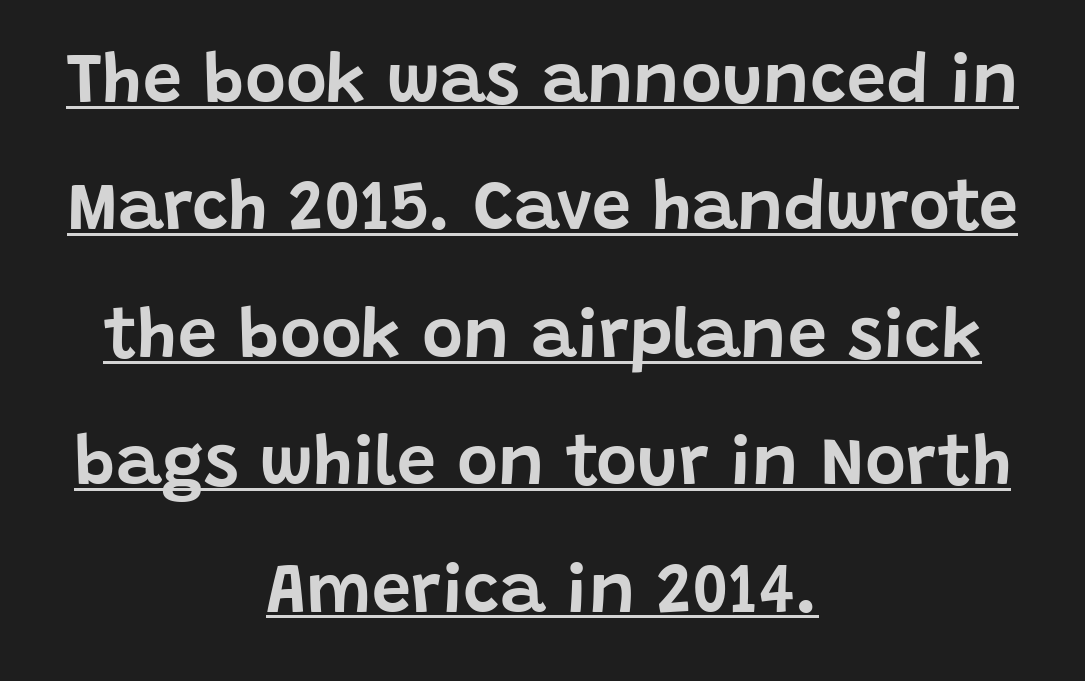
{"serif": "no", "italic": "no", "width": "normal", "stroke_contrast": "low", "x_height": "large", "monospaced": "no", "underline": "yes", "align": "center", "line_spacing_ratio": 1.82, "letter_spacing": "normal", "letter_spacing_em": 0.0, "glyph_px": 70}
